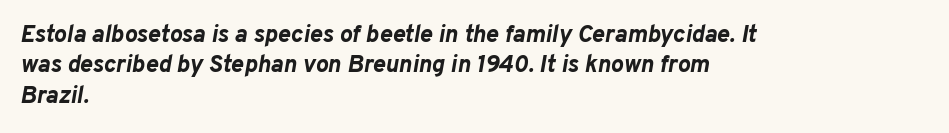
Q: Is the text bold? A: Yes.
Q: Is the text italic (slanted)? A: Yes, it leans right by about 10 degrees.
Q: Is the text underlined? A: No.
Q: How is the paragraph aligned? A: Left-aligned.
Q: Is the spacing between letters normal or unusually wide? A: Normal.
Q: Is the spacing between lines tight, normal or loose? A: Normal.
